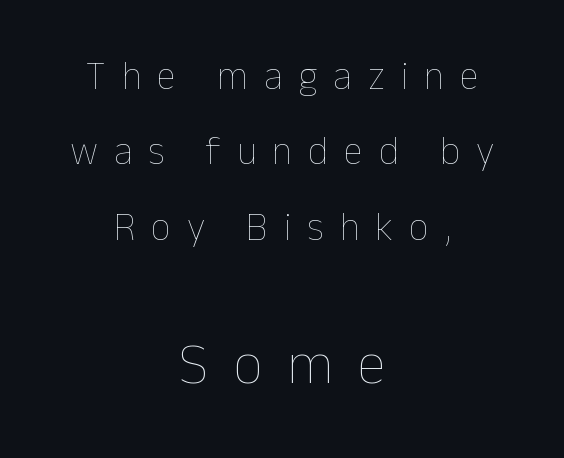
The image shows 59 px thin type, upright; set centered, loose line spacing (1.93x), unusually wide letter spacing (+0.41 em), not underlined; the second (bottom) block is 1.51x larger; low stroke contrast and a medium x-height.
